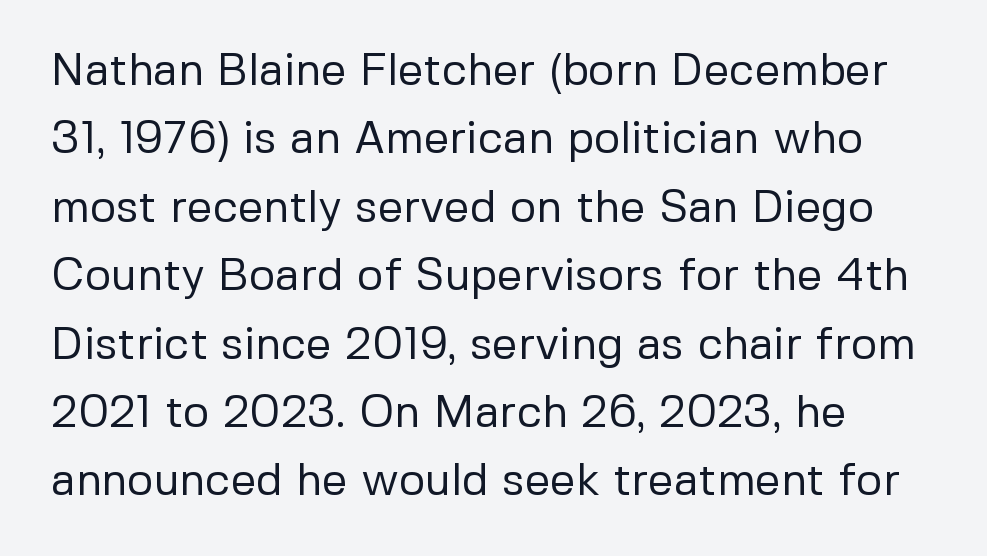
{"serif": "no", "italic": "no", "bold": "no", "weight": "regular", "width": "normal", "stroke_contrast": "low", "x_height": "medium", "monospaced": "no", "underline": "no", "align": "left", "line_spacing": "normal", "line_spacing_ratio": 1.52, "letter_spacing": "normal", "letter_spacing_em": 0.0, "glyph_px": 45}
